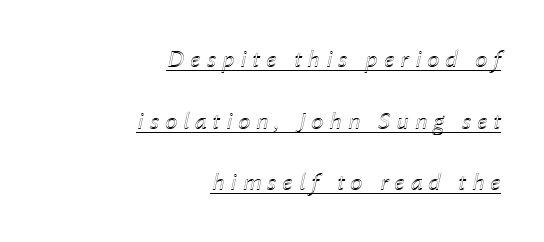
{"italic": "yes", "lean": "right", "slant_degrees": 12, "underline": "yes", "align": "right", "line_spacing": "loose", "line_spacing_ratio": 2.47, "letter_spacing": "wide", "letter_spacing_em": 0.23, "glyph_px": 25}
